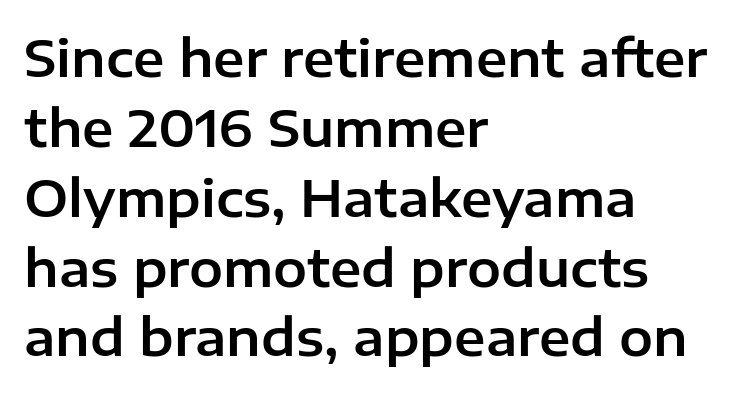
The image shows 51 px sans-serif type, upright; set left-aligned, normal line spacing (1.37x), normal letter spacing, not underlined; low stroke contrast and a medium x-height.
